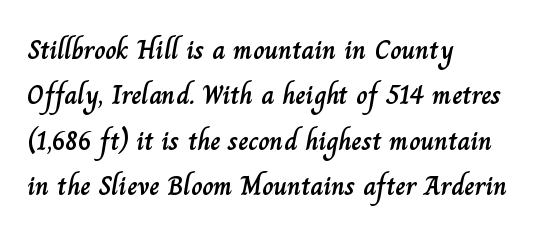
The image shows 28 px text type; set left-aligned, normal line spacing (1.62x), normal letter spacing, not underlined; low stroke contrast and a small x-height.
